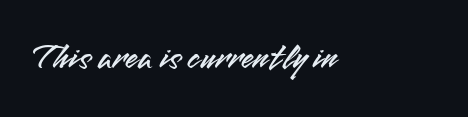
Q: Is the text italic (slanted)? A: Yes.
Q: Is the typeface a serif or a sans-serif typeface? A: Sans-serif.
Q: Is the text underlined? A: No.
Q: Is the spacing between letters normal or unusually wide? A: Normal.
Q: Width (condensed, normal, or wide)? A: Normal.
Q: Stroke contrast? A: Medium.
Q: x-height? A: Small.
Q: Monospaced? A: No.
